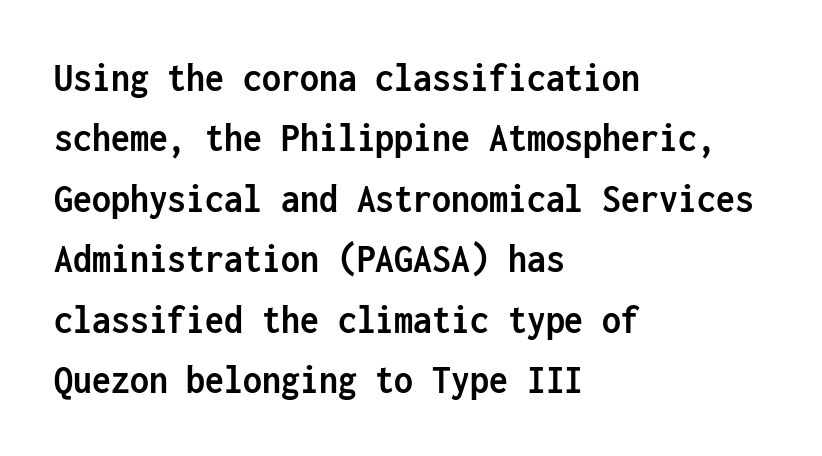
The image shows 42 px semibold, condensed sans-serif type, upright, monospaced; set left-aligned, normal line spacing (1.44x), normal letter spacing, not underlined; low stroke contrast and a medium x-height.
